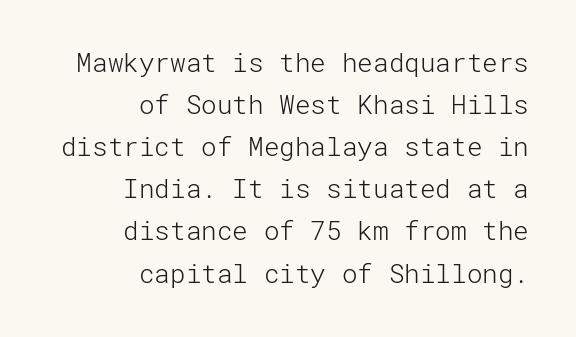
Q: Is the text bold? A: No.
Q: Is the text italic (slanted)? A: No, it is upright.
Q: Is the text underlined? A: No.
Q: How is the paragraph aligned? A: Right-aligned.
Q: Is the spacing between letters normal or unusually wide? A: Normal.
Q: Is the spacing between lines tight, normal or loose? A: Normal.
